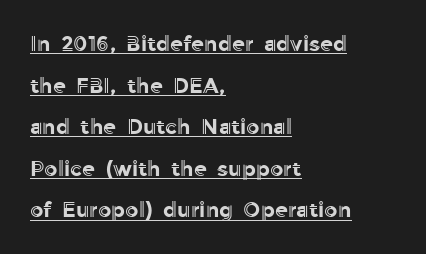
The image shows 21 px text type, upright; set left-aligned, loose line spacing (1.98x), normal letter spacing, underlined.
